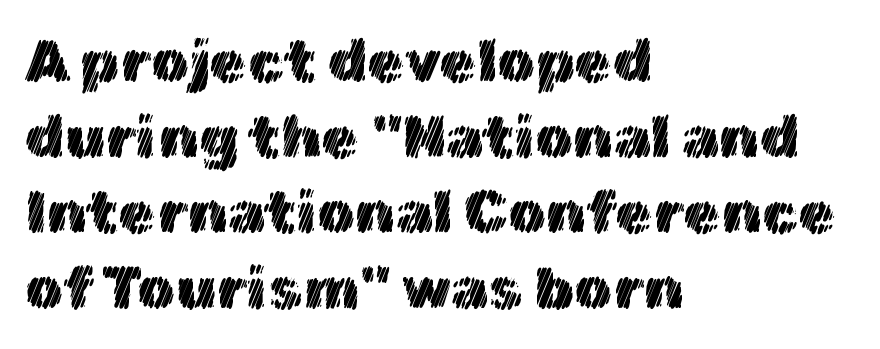
Q: Is the text italic (slanted)? A: No, it is upright.
Q: Is the text underlined? A: No.
Q: How is the paragraph aligned? A: Left-aligned.
Q: Is the spacing between letters normal or unusually wide? A: Normal.
Q: Is the spacing between lines tight, normal or loose? A: Normal.
Q: Width (condensed, normal, or wide)? A: Normal.
Q: x-height? A: Medium.
Q: Monospaced? A: No.
